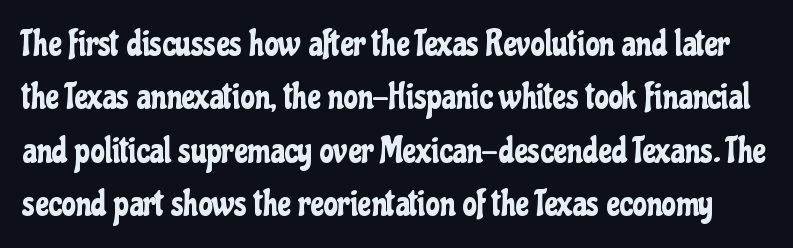
Q: Is the text italic (slanted)? A: No, it is upright.
Q: Is the typeface a serif or a sans-serif typeface? A: Sans-serif.
Q: Is the text underlined? A: No.
Q: Is the spacing between letters normal or unusually wide? A: Normal.
Q: Is the spacing between lines tight, normal or loose? A: Normal.
Q: Width (condensed, normal, or wide)? A: Condensed.
Q: Stroke contrast? A: Low.
Q: x-height? A: Medium.
Q: Monospaced? A: No.
